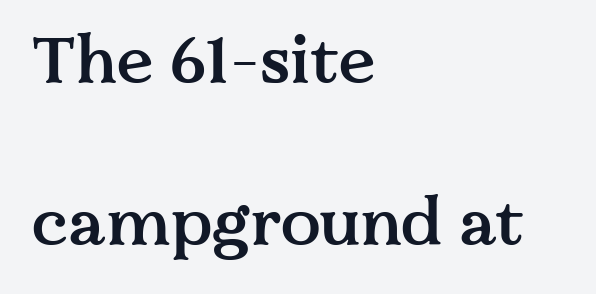
Does extra space separate the letters? No, they use regular spacing. Interline gaps are noticeably wide in this sample. A semibold gives these letters moderate extra thickness, short of bold. Check where the strokes stop: tiny serifs finish them off. Do the characters align in a grid? No, the font is proportional.
